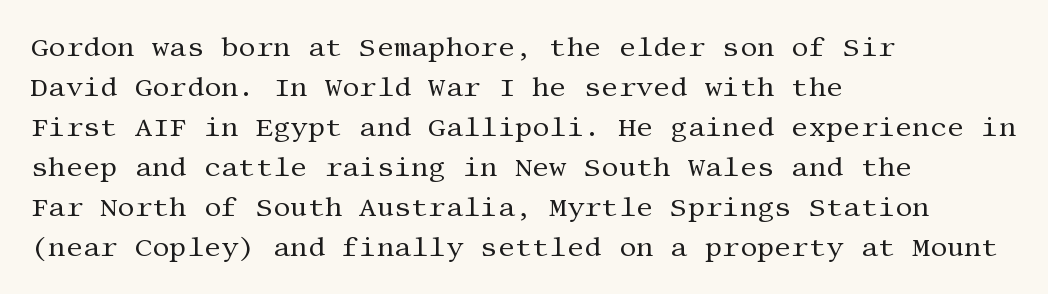
{"italic": "no", "bold": "no", "underline": "no", "align": "left", "line_spacing": "normal", "line_spacing_ratio": 1.48, "letter_spacing": "normal", "letter_spacing_em": 0.0, "glyph_px": 27}
